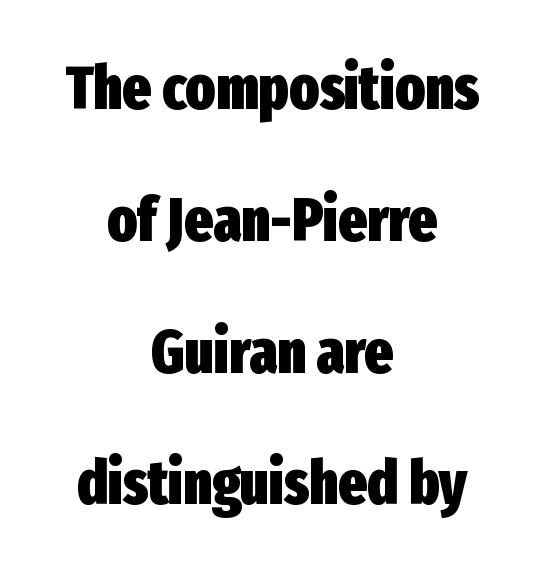
{"serif": "no", "italic": "no", "bold": "yes", "weight": "heavy", "width": "condensed", "stroke_contrast": "low", "x_height": "medium", "monospaced": "no", "underline": "no", "align": "center", "line_spacing": "loose", "line_spacing_ratio": 2.16, "letter_spacing": "normal", "letter_spacing_em": 0.0, "glyph_px": 61}
